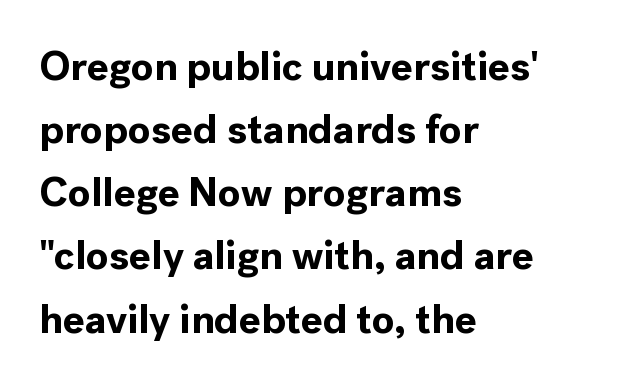
Q: Is the text bold? A: Yes.
Q: Is the text italic (slanted)? A: No, it is upright.
Q: Is the typeface a serif or a sans-serif typeface? A: Sans-serif.
Q: Is the text underlined? A: No.
Q: How is the paragraph aligned? A: Left-aligned.
Q: Is the spacing between letters normal or unusually wide? A: Normal.
Q: Is the spacing between lines tight, normal or loose? A: Normal.
Q: Width (condensed, normal, or wide)? A: Normal.
Q: x-height? A: Medium.
Q: Monospaced? A: No.
